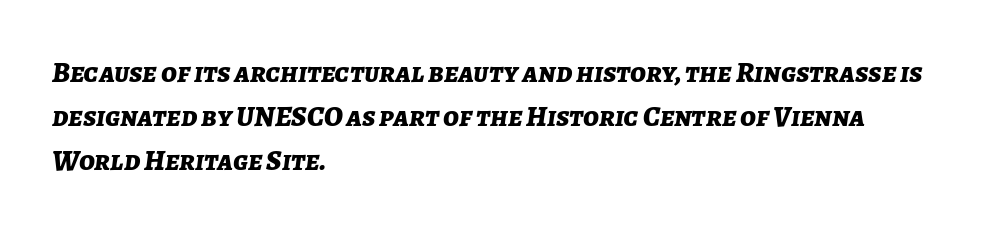
On the weight axis this lands at bold, roughly 700. Here the glyphs are tracked normally, forming tight word shapes. The paragraph has a hard left edge and a soft right edge. Italic: yes, the glyphs are oblique. The area under the type is left untouched.
